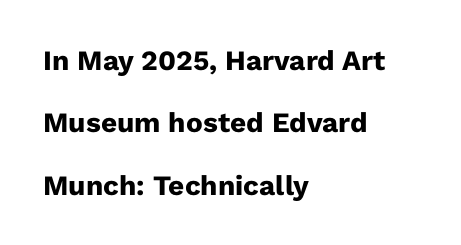
Q: Is the text bold? A: Yes.
Q: Is the text italic (slanted)? A: No, it is upright.
Q: Is the typeface a serif or a sans-serif typeface? A: Sans-serif.
Q: Is the text underlined? A: No.
Q: How is the paragraph aligned? A: Left-aligned.
Q: Is the spacing between letters normal or unusually wide? A: Normal.
Q: Is the spacing between lines tight, normal or loose? A: Loose.
Q: Width (condensed, normal, or wide)? A: Normal.
Q: Stroke contrast? A: Low.
Q: x-height? A: Medium.
Q: Monospaced? A: No.
